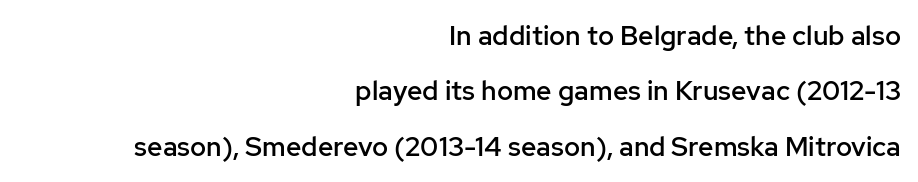
Q: Is the text bold? A: Semi-bold.
Q: Is the text italic (slanted)? A: No, it is upright.
Q: Is the text underlined? A: No.
Q: How is the paragraph aligned? A: Right-aligned.
Q: Is the spacing between letters normal or unusually wide? A: Normal.
Q: Is the spacing between lines tight, normal or loose? A: Loose.
